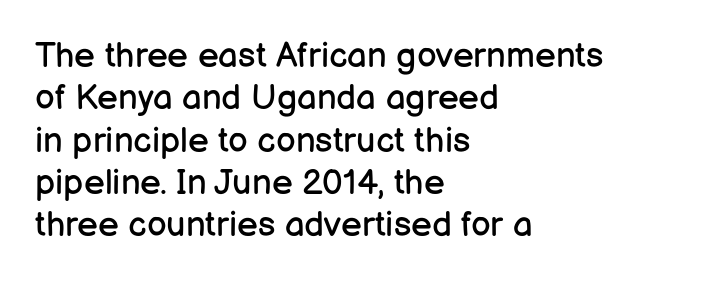
The image shows 35 px regular-weight sans-serif type, upright; set left-aligned, line spacing 1.21x, normal letter spacing, not underlined; low stroke contrast and a medium x-height.
